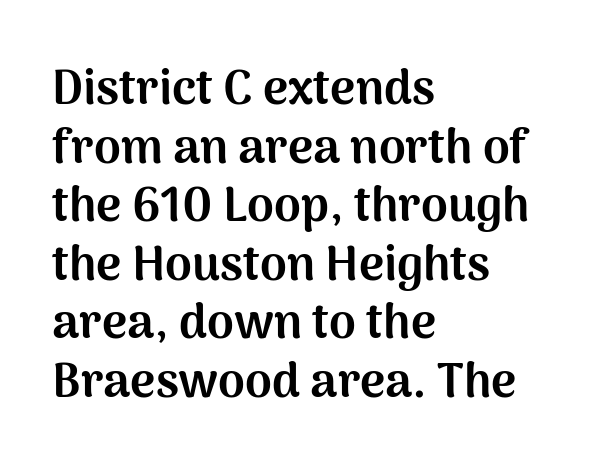
Q: Is the text bold? A: Yes.
Q: Is the text italic (slanted)? A: No, it is upright.
Q: Is the typeface a serif or a sans-serif typeface? A: Sans-serif.
Q: Is the text underlined? A: No.
Q: How is the paragraph aligned? A: Left-aligned.
Q: Is the spacing between letters normal or unusually wide? A: Normal.
Q: Width (condensed, normal, or wide)? A: Normal.
Q: Stroke contrast? A: Medium.
Q: x-height? A: Medium.
Q: Monospaced? A: No.
